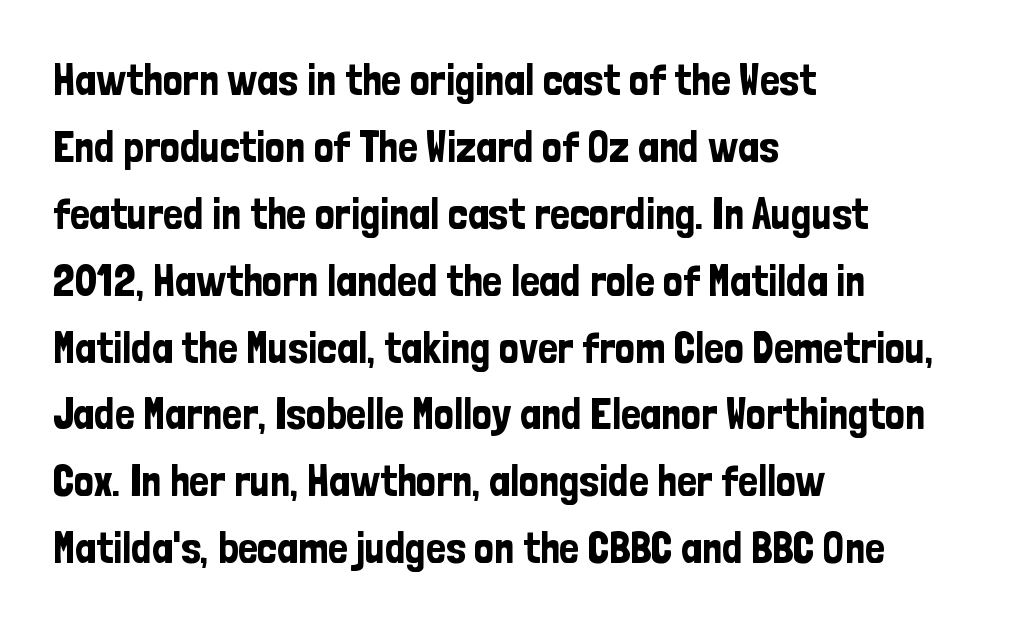
Q: Is the text italic (slanted)? A: No, it is upright.
Q: Is the typeface a serif or a sans-serif typeface? A: Sans-serif.
Q: Is the text underlined? A: No.
Q: How is the paragraph aligned? A: Left-aligned.
Q: Is the spacing between letters normal or unusually wide? A: Normal.
Q: Is the spacing between lines tight, normal or loose? A: Normal.
Q: Width (condensed, normal, or wide)? A: Condensed.
Q: Stroke contrast? A: Low.
Q: x-height? A: Medium.
Q: Monospaced? A: No.
